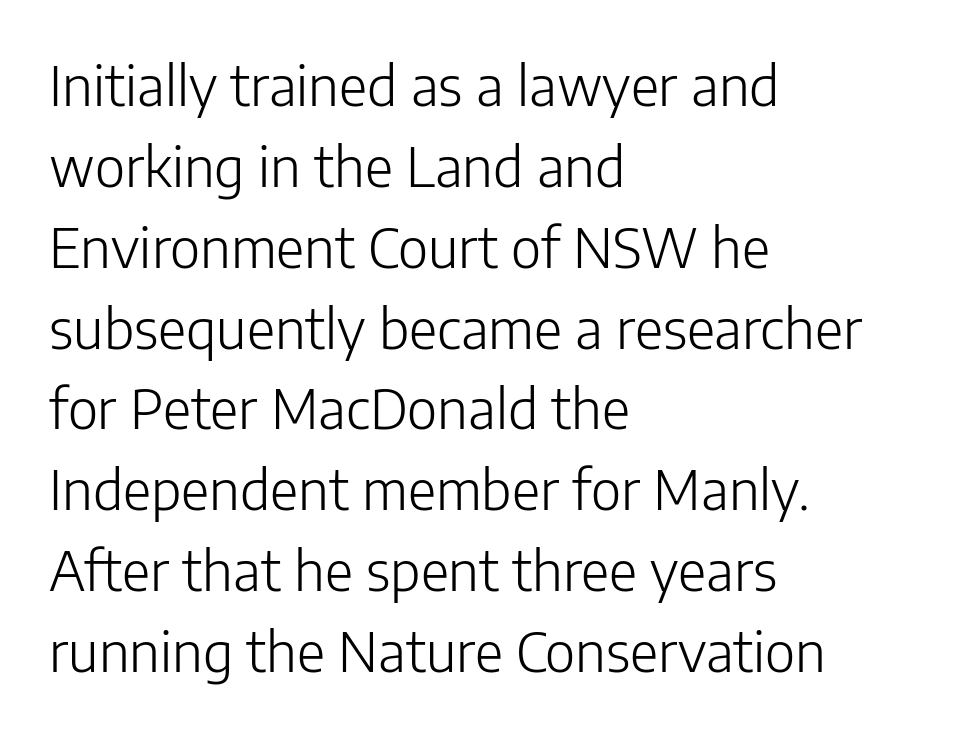
Q: Is the text bold? A: No.
Q: Is the text italic (slanted)? A: No, it is upright.
Q: Is the typeface a serif or a sans-serif typeface? A: Sans-serif.
Q: Is the text underlined? A: No.
Q: How is the paragraph aligned? A: Left-aligned.
Q: Is the spacing between letters normal or unusually wide? A: Normal.
Q: Is the spacing between lines tight, normal or loose? A: Normal.
Q: Width (condensed, normal, or wide)? A: Normal.
Q: Stroke contrast? A: Low.
Q: x-height? A: Medium.
Q: Monospaced? A: No.
